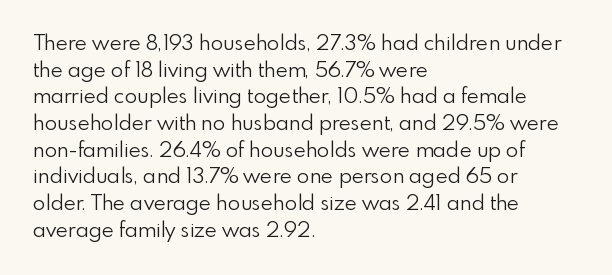
{"italic": "no", "bold": "no", "underline": "no", "align": "left", "line_spacing": "normal", "line_spacing_ratio": 1.27, "letter_spacing": "normal", "letter_spacing_em": 0.0, "glyph_px": 21}
